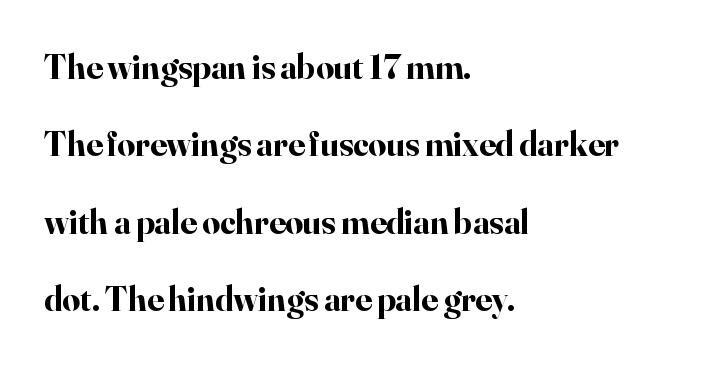
The image shows 35 px bold serif type, upright; set left-aligned, loose line spacing (2.21x), normal letter spacing, not underlined; high stroke contrast and a small x-height.
